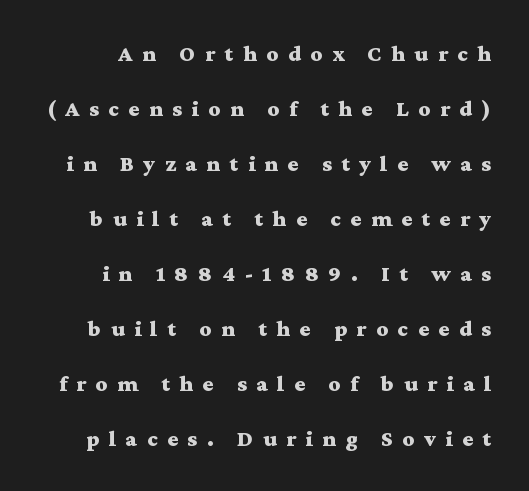
Q: Is the text bold? A: Yes.
Q: Is the text italic (slanted)? A: No, it is upright.
Q: Is the text underlined? A: No.
Q: Is the spacing between letters normal or unusually wide? A: Unusually wide.
Q: Is the spacing between lines tight, normal or loose? A: Loose.
